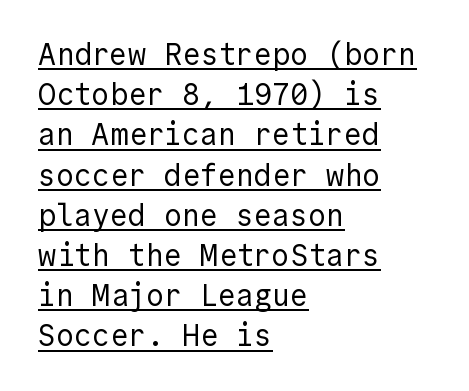
The image shows 30 px regular-weight sans-serif type, upright; set left-aligned, normal line spacing (1.34x), normal letter spacing, underlined; a medium x-height.
